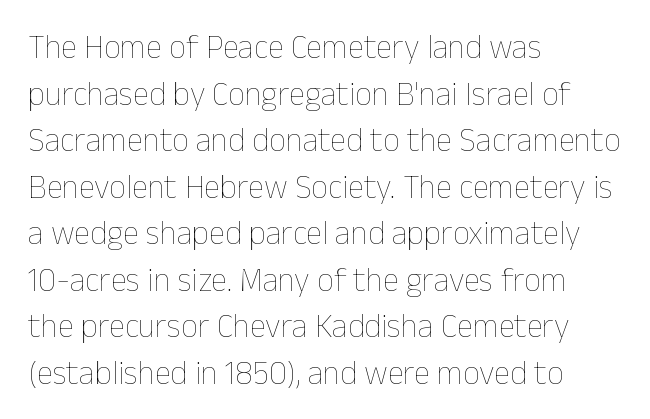
The image shows 33 px thin type, upright; set left-aligned, normal line spacing (1.41x), normal letter spacing, not underlined; low stroke contrast and a medium x-height.
